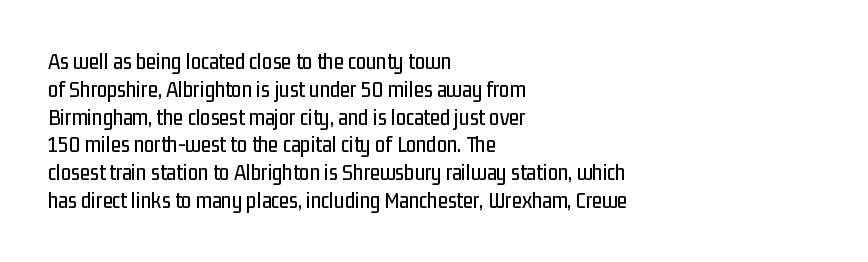
{"italic": "no", "underline": "no", "align": "left", "line_spacing_ratio": 1.21, "letter_spacing": "normal", "letter_spacing_em": 0.0, "glyph_px": 23}
